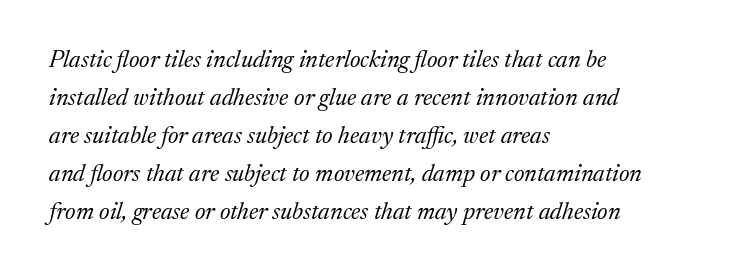
When letters slant like this, we call the style italic. These lines sit exactly where default settings would place them. Is the letter spacing exaggerated? No — it looks like the ordinary default. Visually the block forms a straight wall on the left and a jagged coastline on the right.
